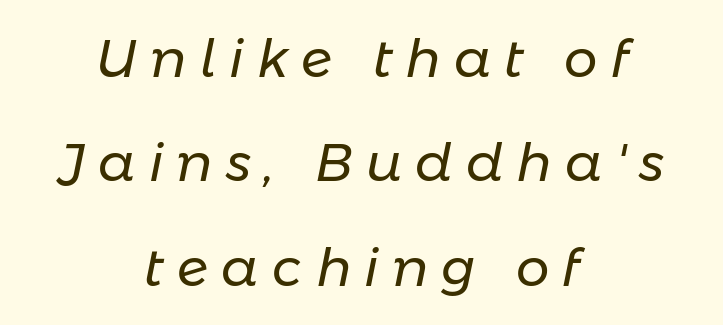
Q: Is the text bold? A: No.
Q: Is the text italic (slanted)? A: Yes, it leans right by about 11 degrees.
Q: Is the text underlined? A: No.
Q: How is the paragraph aligned? A: Centered.
Q: Is the spacing between letters normal or unusually wide? A: Unusually wide.
Q: Is the spacing between lines tight, normal or loose? A: Loose.
Q: Width (condensed, normal, or wide)? A: Normal.
Q: Stroke contrast? A: Low.
Q: x-height? A: Medium.
Q: Monospaced? A: No.
